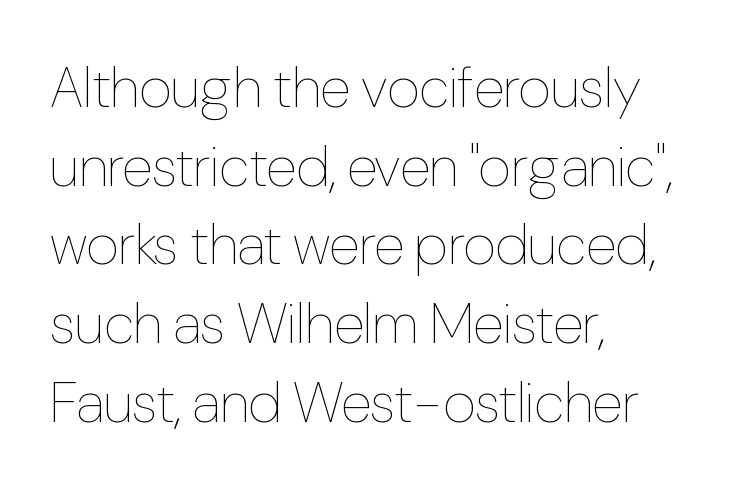
The image shows 57 px thin, condensed type, upright; set left-aligned, normal line spacing (1.38x), normal letter spacing, not underlined; low stroke contrast and a medium x-height.
